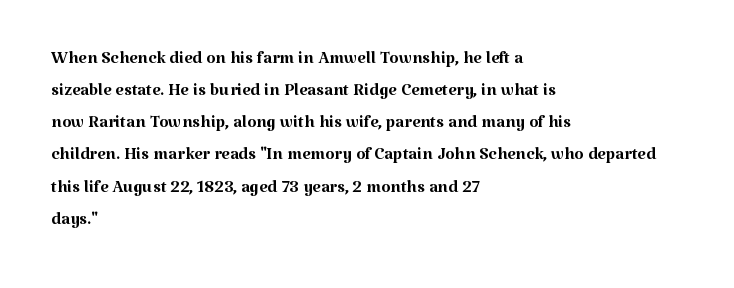
Q: Is the text bold? A: No.
Q: Is the text italic (slanted)? A: No, it is upright.
Q: Is the text underlined? A: No.
Q: How is the paragraph aligned? A: Left-aligned.
Q: Is the spacing between letters normal or unusually wide? A: Normal.
Q: Is the spacing between lines tight, normal or loose? A: Normal.
